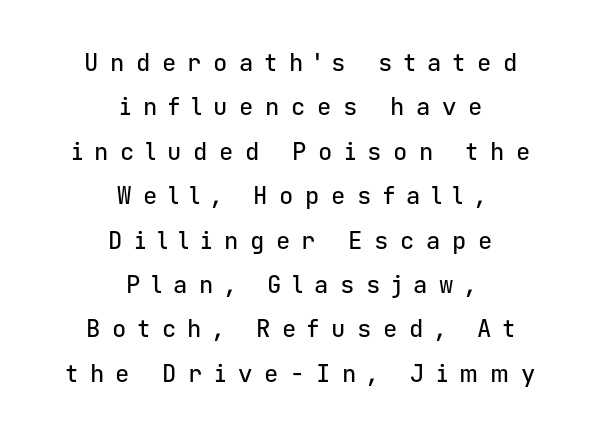
Q: Is the text italic (slanted)? A: No, it is upright.
Q: Is the text underlined? A: No.
Q: How is the paragraph aligned? A: Centered.
Q: Is the spacing between letters normal or unusually wide? A: Unusually wide.
